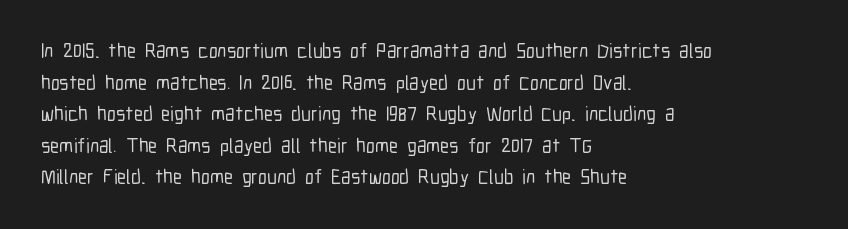
{"italic": "no", "underline": "no", "align": "left", "line_spacing": "normal", "line_spacing_ratio": 1.58, "letter_spacing": "normal", "letter_spacing_em": 0.0, "glyph_px": 20}
